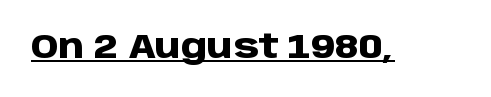
{"serif": "no", "italic": "no", "bold": "yes", "weight": "heavy", "width": "normal", "stroke_contrast": "low", "x_height": "large", "monospaced": "no", "underline": "yes", "letter_spacing": "normal", "letter_spacing_em": 0.0, "glyph_px": 33}
